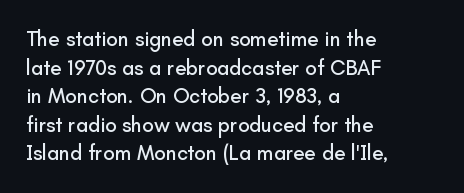
The rendering keeps characters at their native spacing. Does the lettering tilt? It doesn't — this is upright. Descender tails drop into unmarked territory. The lines sit at an ordinary, default distance from one another. One-word summary of the alignment: left.
